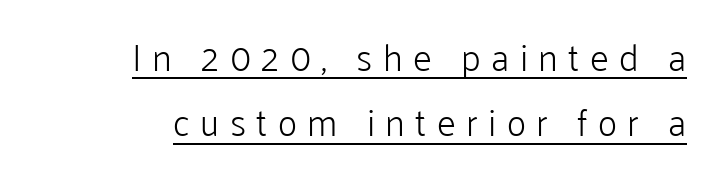
The image shows 37 px light sans-serif type, upright; set right-aligned, line spacing 1.77x, unusually wide letter spacing (+0.28 em), underlined; low stroke contrast and a medium x-height.
